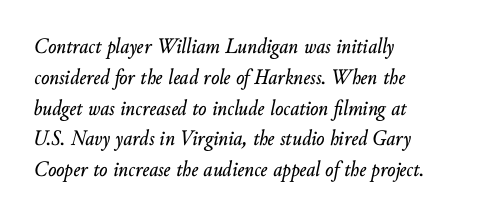
{"italic": "yes", "lean": "right", "slant_degrees": 10, "underline": "no", "align": "left", "line_spacing": "normal", "line_spacing_ratio": 1.4, "letter_spacing": "normal", "letter_spacing_em": 0.0, "glyph_px": 22}
